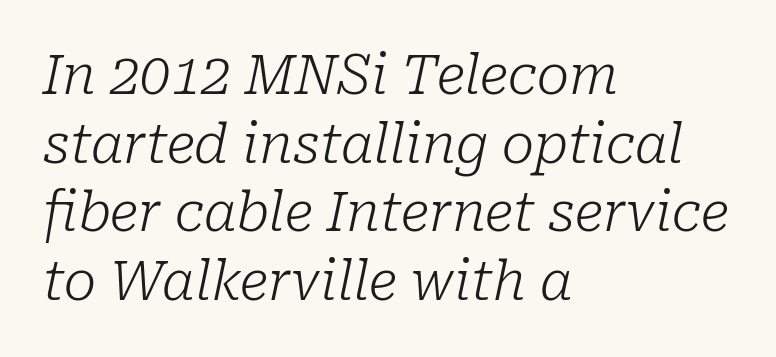
The image shows 54 px light serif type, italic (leaning right); set left-aligned, normal line spacing (1.27x), normal letter spacing, not underlined; low stroke contrast and a medium x-height.
